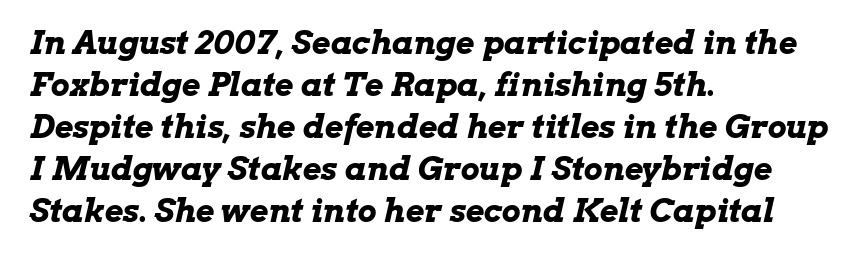
The image shows 32 px bold, wide type, italic (leaning right); set left-aligned, normal line spacing (1.31x), normal letter spacing, not underlined; low stroke contrast and a medium x-height.
